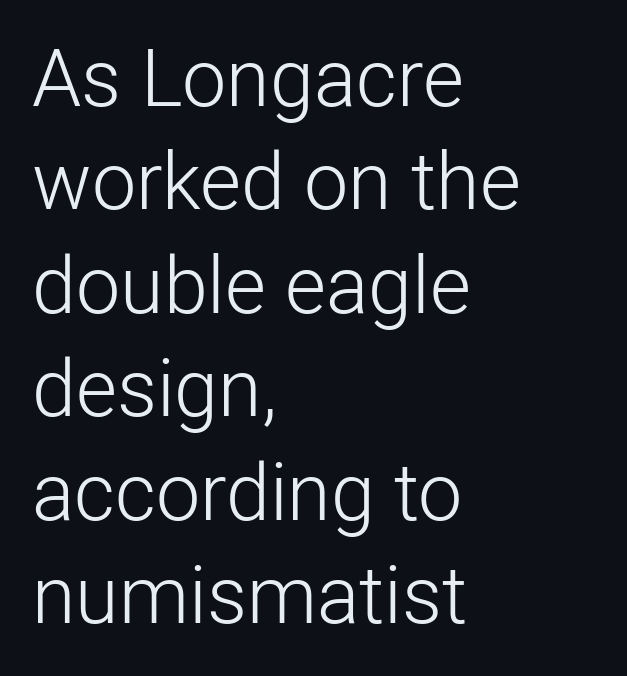
Reading down the block, your eye returns to a fixed left position each line. The lettering stays uniformly vertical, giving the passage a roman look. Varying glyph widths throughout — classic text-font behaviour. This sample uses a sans-serif face. The space beneath each line is pristine and unruled.
